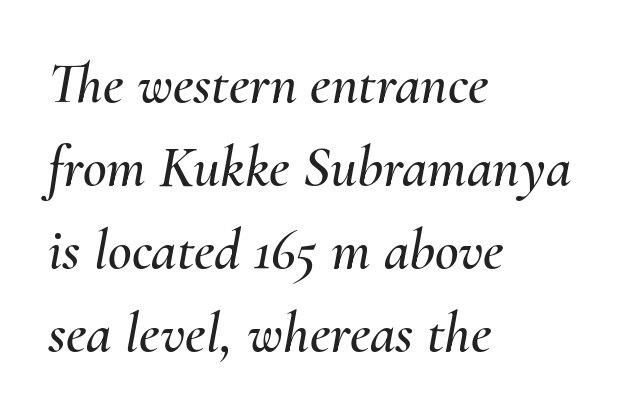
Q: Is the text italic (slanted)? A: Yes, it leans right by about 10 degrees.
Q: Is the text underlined? A: No.
Q: How is the paragraph aligned? A: Left-aligned.
Q: Is the spacing between letters normal or unusually wide? A: Normal.
Q: Is the spacing between lines tight, normal or loose? A: Normal.
Q: Width (condensed, normal, or wide)? A: Normal.
Q: Stroke contrast? A: Medium.
Q: x-height? A: Small.
Q: Monospaced? A: No.
